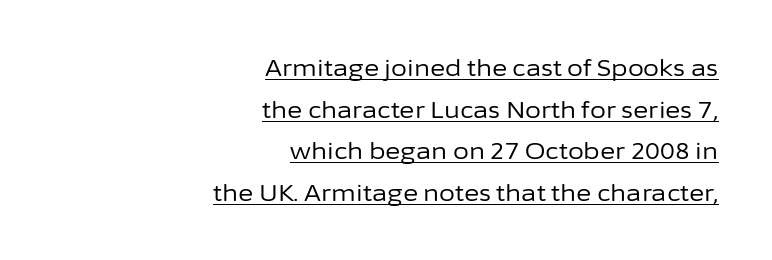
A roman cut, with each character standing at attention. Compared with typical body copy, the letter spacing here is the same. Reading down the block, your eye finds every line finishing at a fixed right position. The typesetting does not lean heavy: it is not bold. The words here are underlined.
